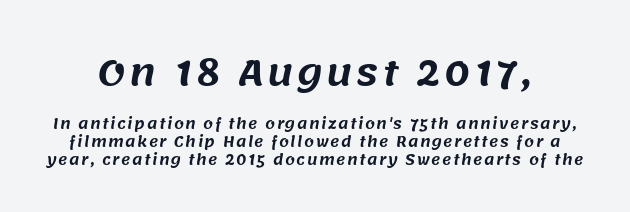
To sum up the face: it is a sans, with no serifs. In terms of leading, this rendering sits right in the middle. Quick note: underline off. Whoever set this made the first block the dominant, larger element.
